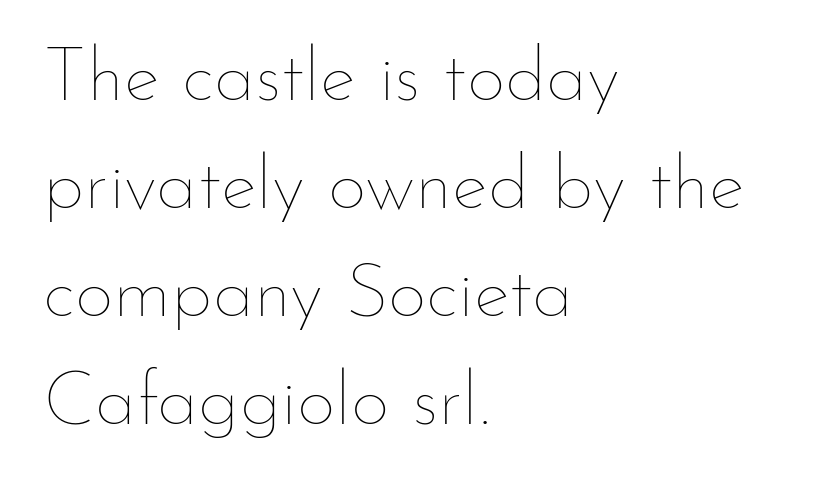
The letters stand straight up with perfectly vertical stems. What stands out about the letter spacing? Nothing — it is the standard amount. Think standard paragraph weight, or any step lighter than that. The space between consecutive lines is moderate.
